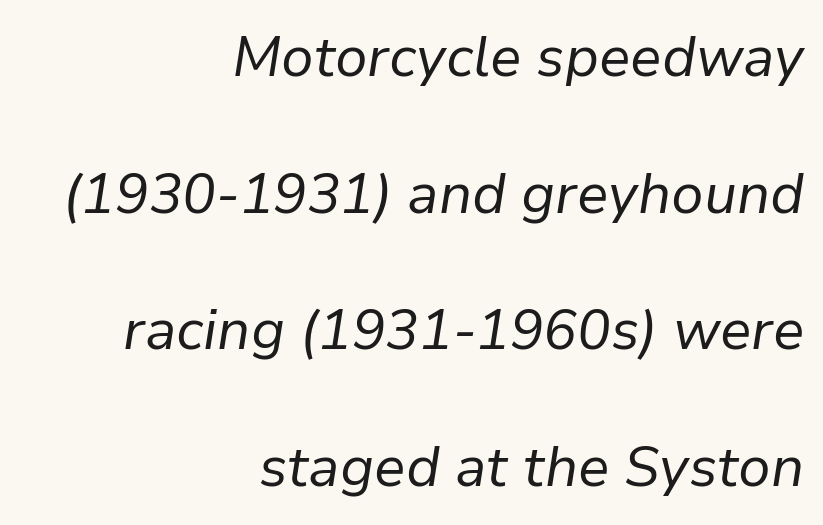
Q: Is the text bold? A: No.
Q: Is the text italic (slanted)? A: Yes, it leans right by about 9 degrees.
Q: Is the text underlined? A: No.
Q: How is the paragraph aligned? A: Right-aligned.
Q: Is the spacing between letters normal or unusually wide? A: Normal.
Q: Is the spacing between lines tight, normal or loose? A: Loose.
Q: Width (condensed, normal, or wide)? A: Normal.
Q: Stroke contrast? A: Low.
Q: x-height? A: Medium.
Q: Monospaced? A: No.
